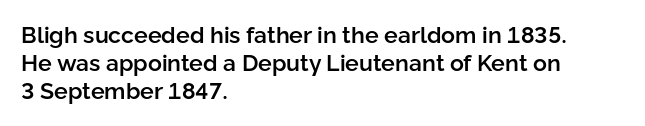
{"italic": "no", "bold": "semi", "underline": "no", "align": "left", "line_spacing_ratio": 1.22, "letter_spacing": "normal", "letter_spacing_em": 0.0, "glyph_px": 23}
